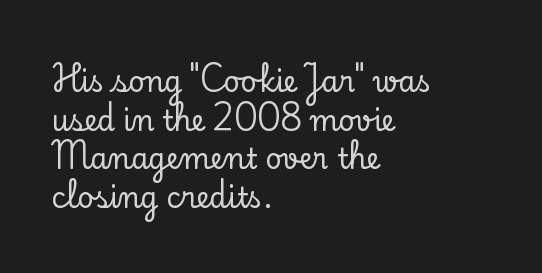
The image shows 28 px serif type, upright; set left-aligned, normal line spacing (1.38x), normal letter spacing, not underlined; low stroke contrast and a small x-height.
